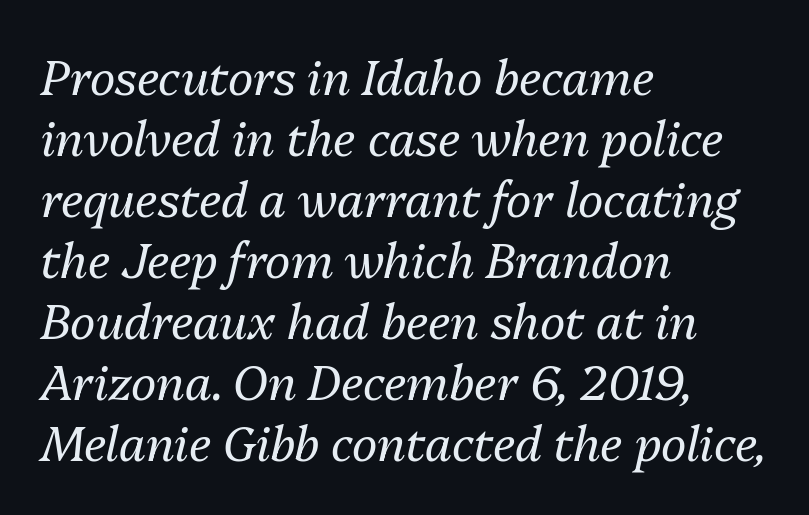
Q: Is the text bold? A: No.
Q: Is the text italic (slanted)? A: Yes, it leans right by about 13 degrees.
Q: Is the text underlined? A: No.
Q: How is the paragraph aligned? A: Left-aligned.
Q: Is the spacing between letters normal or unusually wide? A: Normal.
Q: Is the spacing between lines tight, normal or loose? A: Normal.
Q: Width (condensed, normal, or wide)? A: Normal.
Q: Stroke contrast? A: Medium.
Q: x-height? A: Medium.
Q: Monospaced? A: No.
